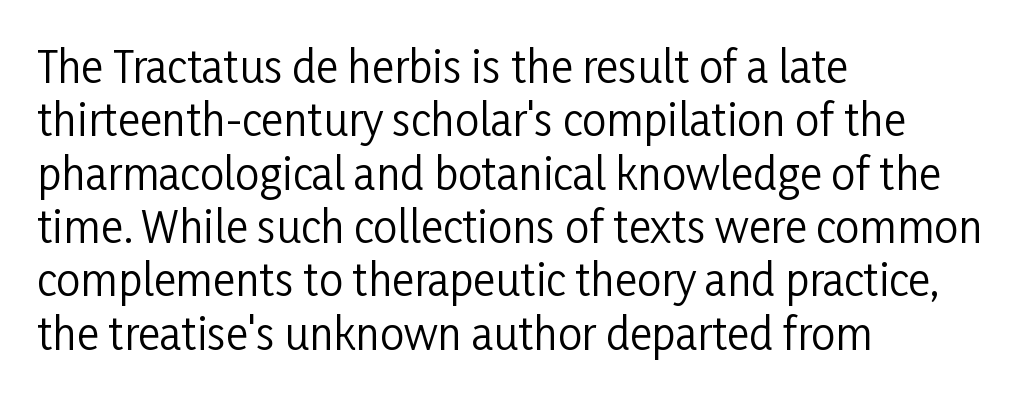
Here the designer chose a conventional face with non-uniform glyph widths. The ragged edge is on the right, which tells us the setting is flush left. Letterform terminals end flat and unadorned throughout the passage. Students, note that the glyphs here touch the page at normal intervals. The zone under the glyphs is completely vacant. Stem width sits at or under what a default text font uses.
